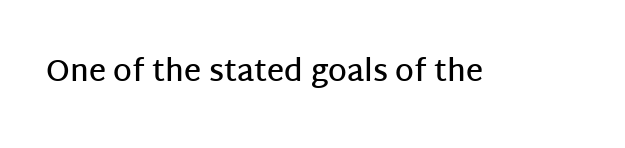
Notice how the stems are strictly vertical — no italics here. Spacing verdict: proportional, widths tailored to each character. Letter spacing: default. As a designer I'd log this as weight 600, semibold. Check the space under the baseline: it is left empty. The typeface chosen for these lines omits serifs.
